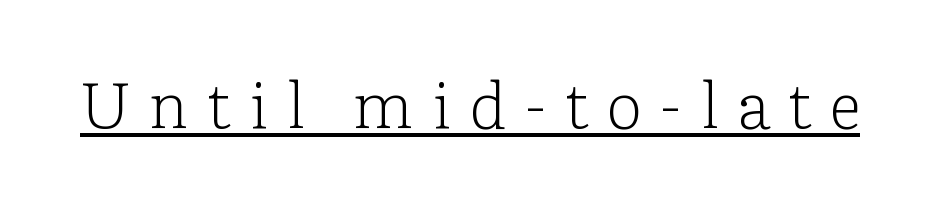
The image shows 64 px light serif type, upright; set unusually wide letter spacing (+0.28 em), underlined; low stroke contrast and a medium x-height.
